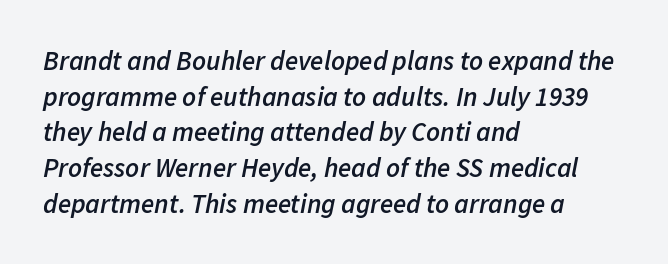
Compared with typical body copy, the letter spacing here is the same. Does the lettering tilt? It does — this is italic. The area under the type is left untouched. The glyphs have the mass of a demibold cut, below bold. Baseline-to-baseline distance is the conventional proportion of letter height.
